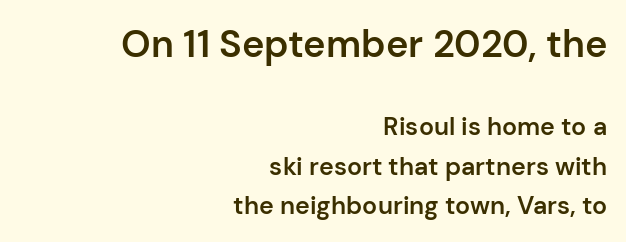
Q: Is the text bold? A: Semi-bold.
Q: Is the text italic (slanted)? A: No, it is upright.
Q: Is the typeface a serif or a sans-serif typeface? A: Sans-serif.
Q: Is the text underlined? A: No.
Q: How is the paragraph aligned? A: Right-aligned.
Q: Is the spacing between letters normal or unusually wide? A: Normal.
Q: Is the spacing between lines tight, normal or loose? A: Normal.
Q: Which block of text is set in a larger size, the first (top) or the second (bottom)? A: The first (top) one.
Q: Width (condensed, normal, or wide)? A: Normal.
Q: Stroke contrast? A: Low.
Q: x-height? A: Medium.
Q: Monospaced? A: No.
